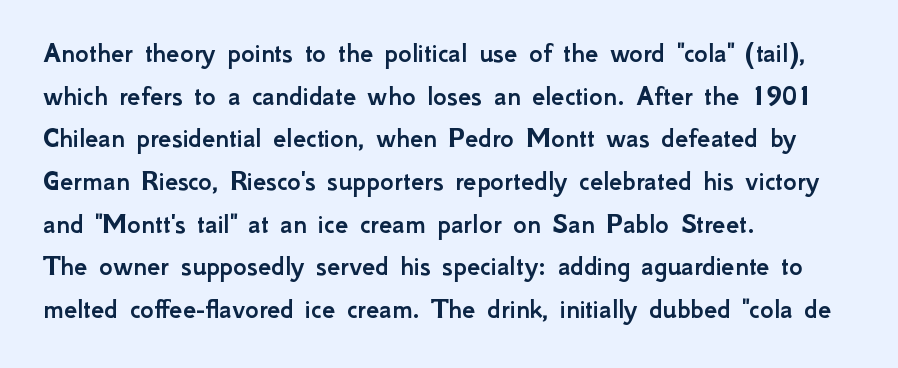
{"serif": "no", "italic": "no", "width": "normal", "stroke_contrast": "low", "x_height": "small", "monospaced": "no", "underline": "no", "align": "left", "line_spacing": "normal", "line_spacing_ratio": 1.47, "letter_spacing": "normal", "letter_spacing_em": 0.0, "glyph_px": 29}
